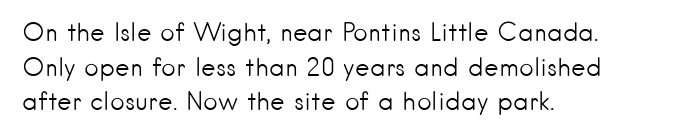
The image shows 25 px text type, upright; set left-aligned, normal line spacing (1.39x), normal letter spacing, not underlined.
